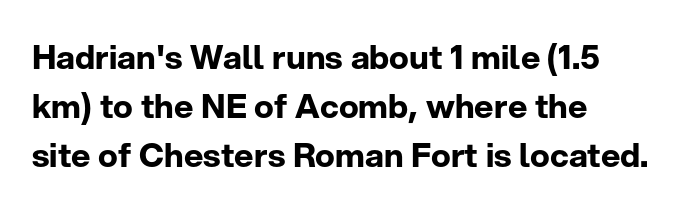
The passage shown is typed in a proportional face where columns would drift. This rendering features lettering with no underline. This sample uses an upright cut, with every glyph sitting square on the baseline. This sample uses a sans-serif face. The lines in this sample share a left origin and differ only in where they stop.
